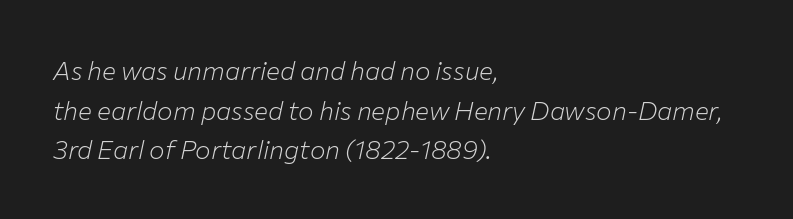
The image shows 26 px text type, italic (leaning right); set left-aligned, normal line spacing (1.52x), normal letter spacing, not underlined.
